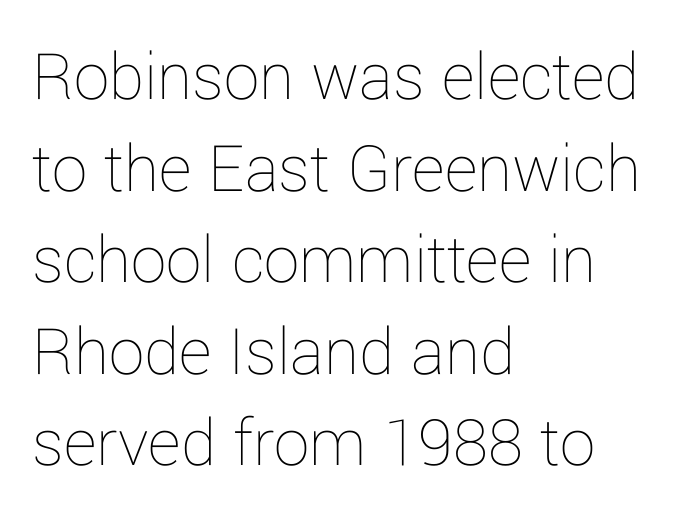
{"italic": "no", "bold": "no", "weight": "thin", "width": "normal", "stroke_contrast": "low", "x_height": "medium", "monospaced": "no", "underline": "no", "align": "left", "line_spacing": "normal", "line_spacing_ratio": 1.29, "letter_spacing": "normal", "letter_spacing_em": 0.0, "glyph_px": 71}
